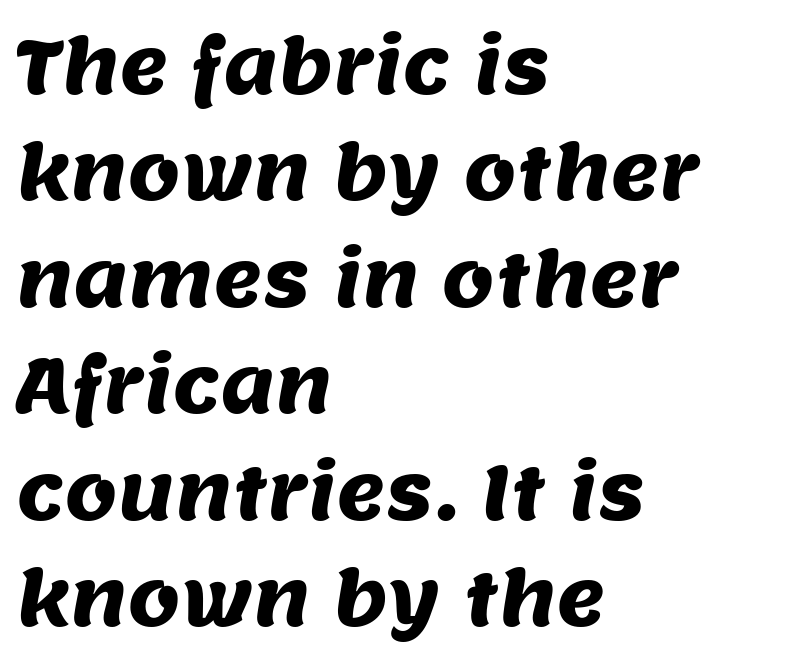
{"serif": "no", "width": "normal", "stroke_contrast": "medium", "x_height": "large", "monospaced": "no", "underline": "no", "align": "left", "line_spacing": "normal", "line_spacing_ratio": 1.42, "letter_spacing": "normal", "letter_spacing_em": 0.0, "glyph_px": 75}
